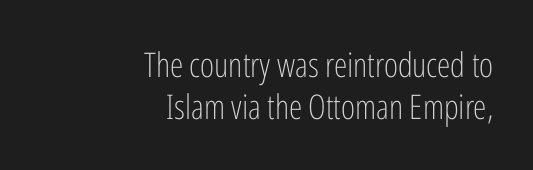
The passage shown is typed in a proportional face where columns would drift. Each row of text sits above clean, open space. Each line ends at the same right margin while the left side varies. Stems here are at most as thick as an everyday book face. No feet cap the strokes, marking this as sans-serif type. Default kerning and tracking; the words read as compact shapes.
